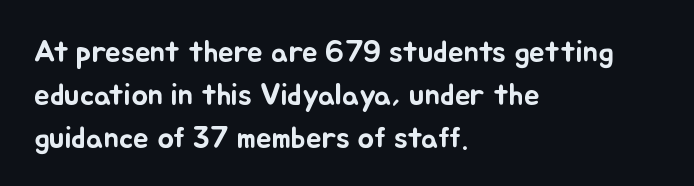
The line-height multiplier appears to be the usual default. The passage is arranged the way most books set body copy — flush left. The gap between lines stays unmarked. The face used here is proportionally spaced, like ordinary book or web type. In terms of posture, this sample is upright. Nobody touched the tracking dial on this one.
